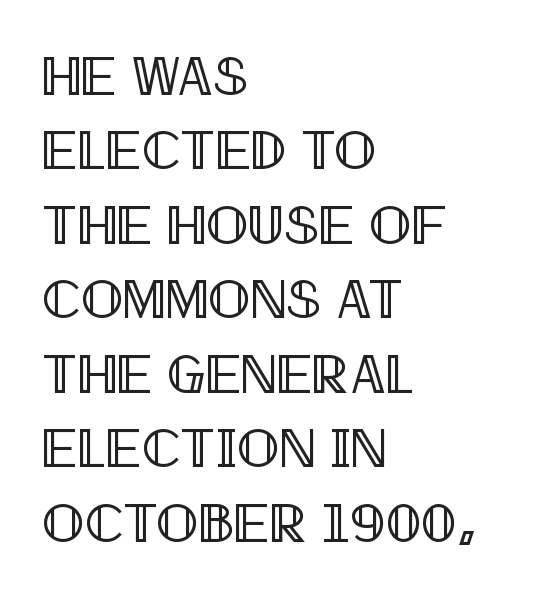
Q: Is the text italic (slanted)? A: No, it is upright.
Q: Is the text underlined? A: No.
Q: How is the paragraph aligned? A: Left-aligned.
Q: Is the spacing between letters normal or unusually wide? A: Normal.
Q: Is the spacing between lines tight, normal or loose? A: Normal.
Q: Width (condensed, normal, or wide)? A: Condensed.
Q: x-height? A: Large.
Q: Monospaced? A: No.
